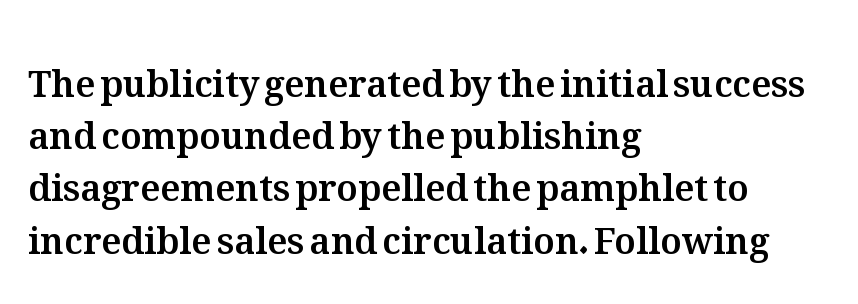
The image shows 36 px text type, upright; set left-aligned, normal line spacing (1.45x), normal letter spacing, not underlined; medium stroke contrast and a medium x-height.
